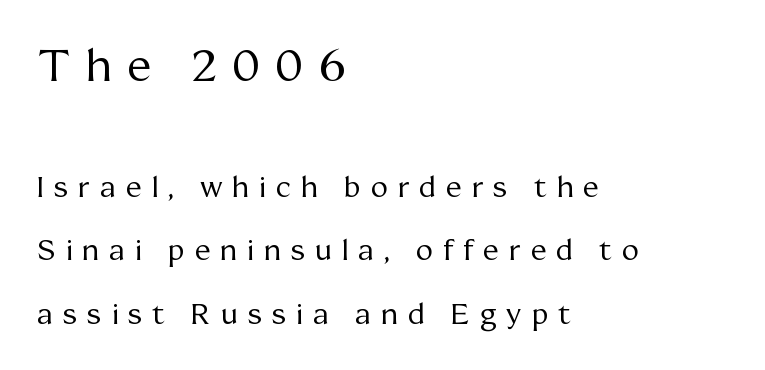
The passage is arranged the way most books set body copy — flush left. Weight: in the light-to-regular range. The specimen omits any rule beneath the text block's lines. Character widths vary here, with narrow letters taking less room than wide ones.
